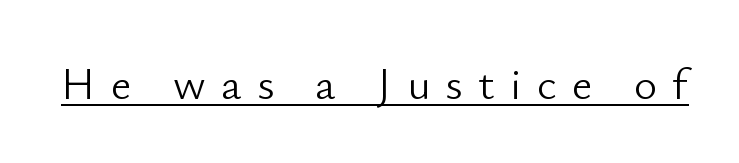
{"serif": "no", "italic": "no", "bold": "no", "weight": "light", "width": "normal", "stroke_contrast": "low", "x_height": "small", "monospaced": "no", "underline": "yes", "letter_spacing": "wide", "letter_spacing_em": 0.34, "glyph_px": 45}
